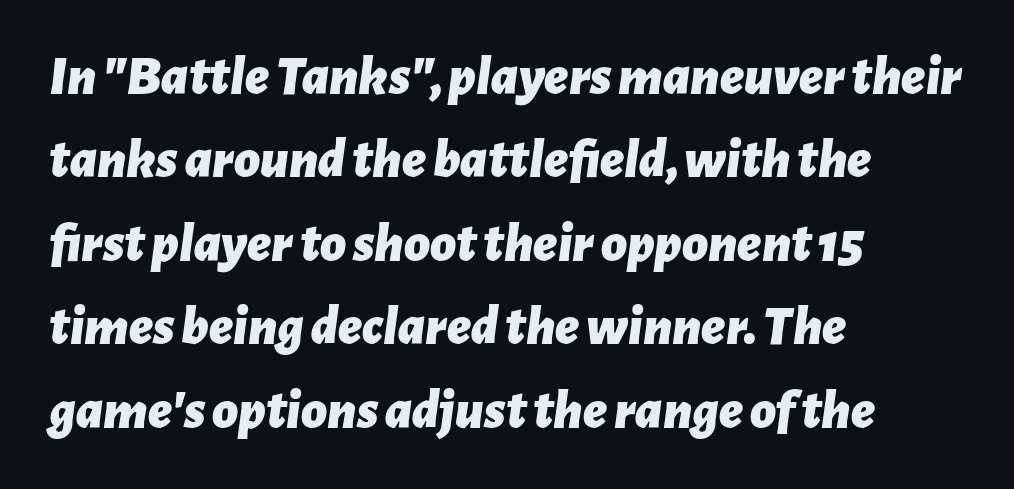
The image shows 56 px bold type, italic (leaning right); set left-aligned, normal line spacing (1.49x), normal letter spacing, not underlined; low stroke contrast and a medium x-height.
